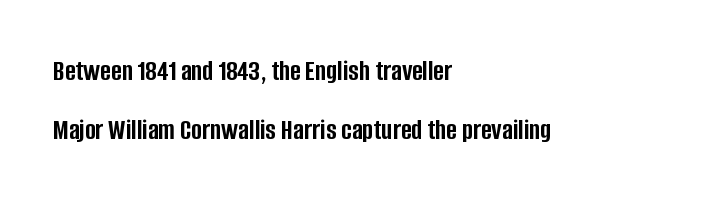
{"serif": "no", "italic": "no", "bold": "yes", "weight": "semibold", "width": "condensed", "stroke_contrast": "low", "x_height": "large", "monospaced": "no", "underline": "no", "align": "left", "line_spacing": "loose", "line_spacing_ratio": 2.04, "letter_spacing": "normal", "letter_spacing_em": 0.0, "glyph_px": 29}
